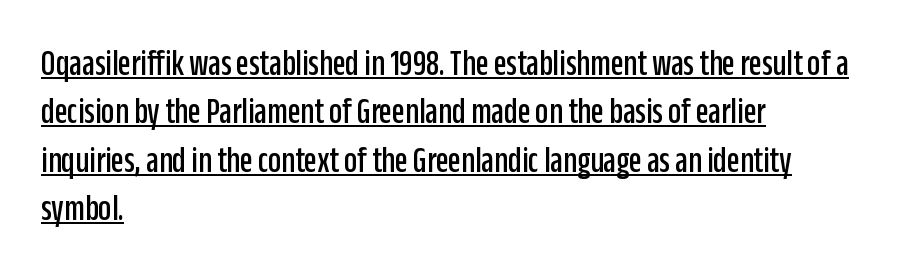
Q: Is the text italic (slanted)? A: No, it is upright.
Q: Is the typeface a serif or a sans-serif typeface? A: Sans-serif.
Q: Is the text underlined? A: Yes.
Q: How is the paragraph aligned? A: Left-aligned.
Q: Is the spacing between letters normal or unusually wide? A: Normal.
Q: Is the spacing between lines tight, normal or loose? A: Normal.
Q: Width (condensed, normal, or wide)? A: Condensed.
Q: Stroke contrast? A: Low.
Q: x-height? A: Large.
Q: Monospaced? A: No.
